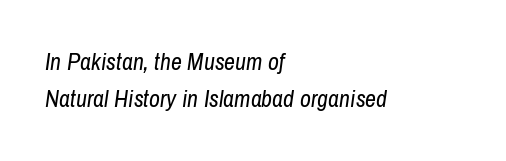
Casual observation: everything's shoved over to the left. Clear beneath every line of the passage. Compared with ordinary roman type, these characters are visibly tilted. You could call the tracking neutral — neither tight nor loose.
